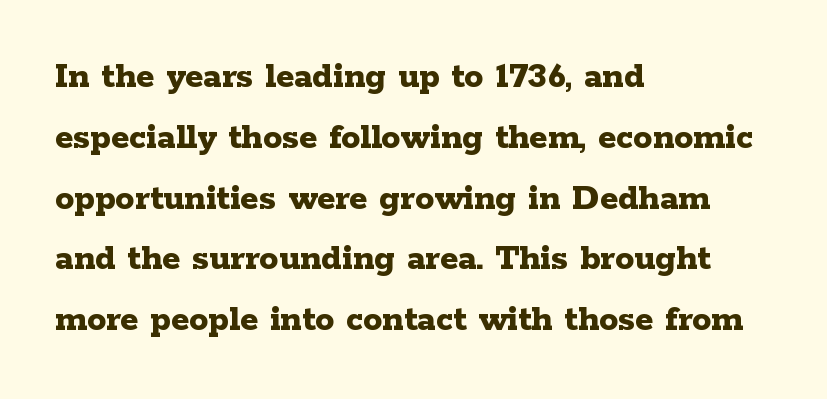
{"serif": "yes", "italic": "no", "bold": "yes", "weight": "bold", "width": "wide", "stroke_contrast": "low", "x_height": "medium", "monospaced": "no", "underline": "no", "align": "left", "line_spacing": "normal", "line_spacing_ratio": 1.6, "letter_spacing": "normal", "letter_spacing_em": 0.0, "glyph_px": 38}
